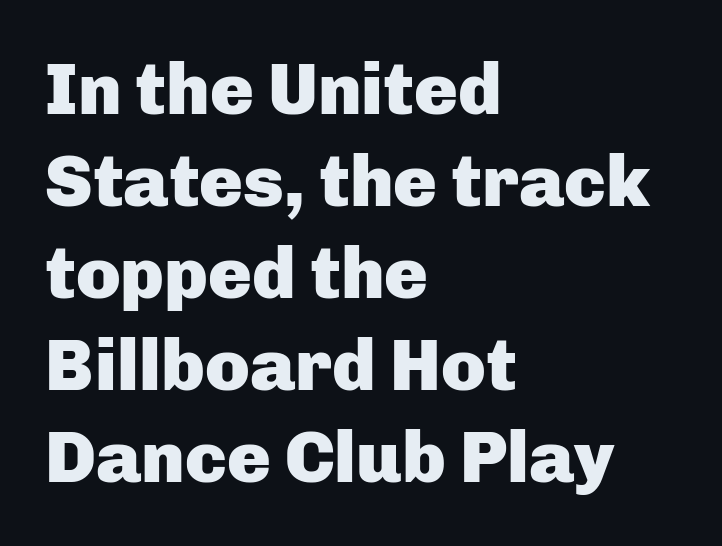
{"serif": "no", "italic": "no", "bold": "yes", "weight": "heavy", "width": "normal", "stroke_contrast": "low", "x_height": "medium", "monospaced": "no", "underline": "no", "align": "left", "line_spacing": "normal", "line_spacing_ratio": 1.26, "letter_spacing": "normal", "letter_spacing_em": 0.0, "glyph_px": 73}
